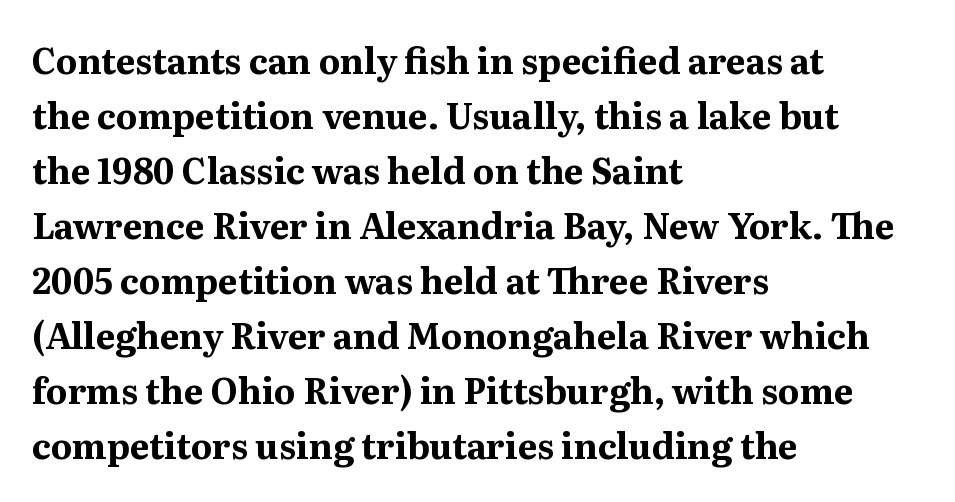
Q: Is the text bold? A: Yes.
Q: Is the text italic (slanted)? A: No, it is upright.
Q: Is the typeface a serif or a sans-serif typeface? A: Serif.
Q: Is the text underlined? A: No.
Q: How is the paragraph aligned? A: Left-aligned.
Q: Is the spacing between letters normal or unusually wide? A: Normal.
Q: Is the spacing between lines tight, normal or loose? A: Normal.
Q: Width (condensed, normal, or wide)? A: Normal.
Q: Stroke contrast? A: Medium.
Q: x-height? A: Medium.
Q: Monospaced? A: No.
